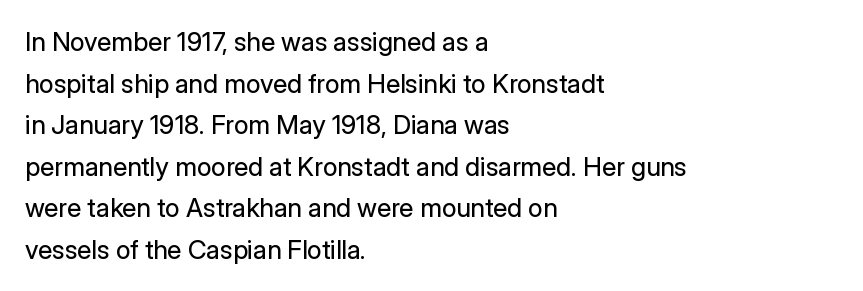
{"italic": "no", "bold": "no", "underline": "no", "align": "left", "line_spacing": "normal", "line_spacing_ratio": 1.6, "letter_spacing": "normal", "letter_spacing_em": 0.0, "glyph_px": 26}
